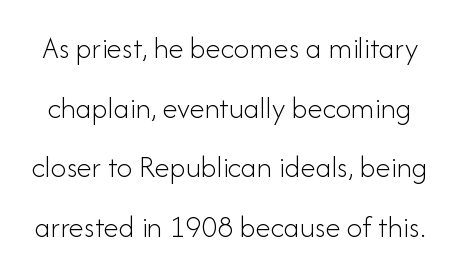
The image shows 31 px light sans-serif type, upright; set loose line spacing (1.92x), normal letter spacing, not underlined; low stroke contrast and a small x-height.
